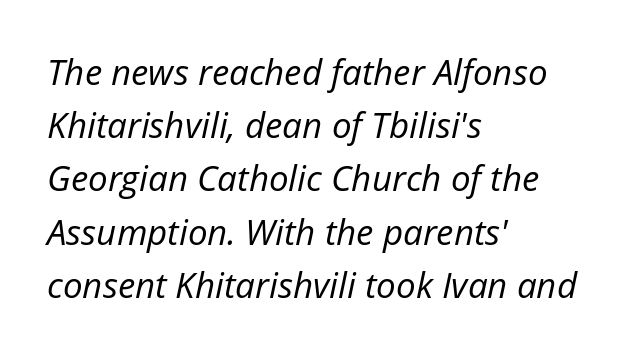
The image shows 35 px regular-weight type, italic (leaning right); set left-aligned, normal line spacing (1.52x), normal letter spacing, not underlined; low stroke contrast and a medium x-height.
